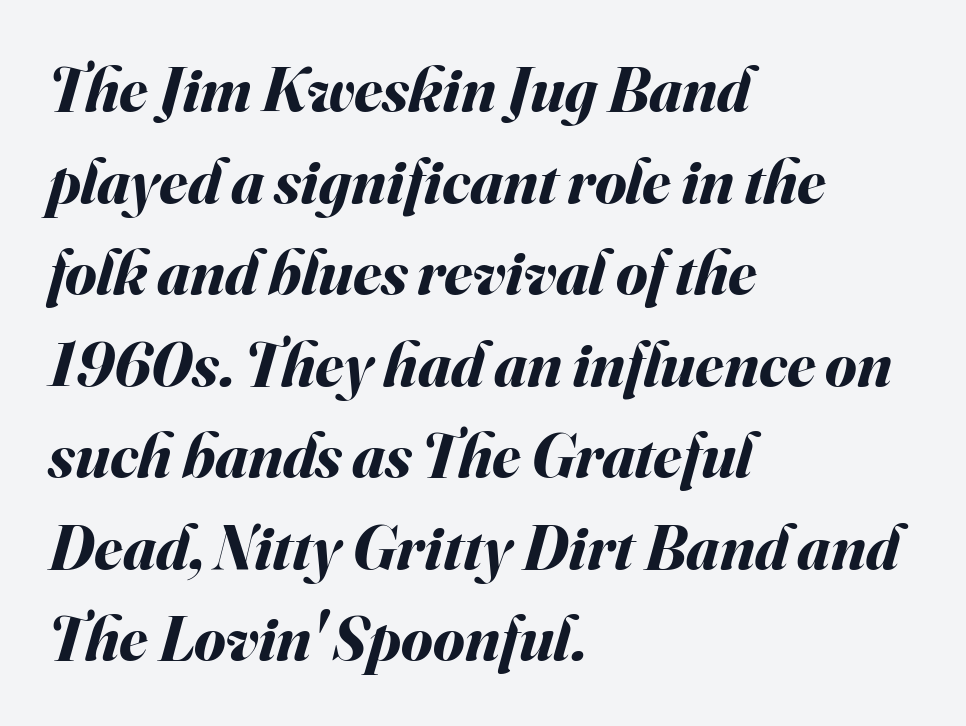
Typographic density is high because the face is bold. Regular leading. This sample uses plain, unmodified letter spacing. These lines are rendered in a variable-pitch font. There's an unmistakable incline to the writing here. In CSS terms this would be text-align: left.
